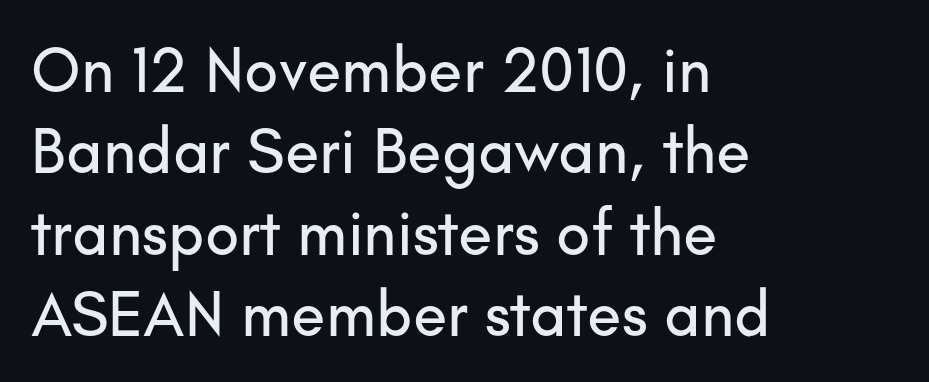
Layout note: lines flush left. Letters rest on an invisible, unmarked baseline. The space between consecutive lines is moderate. The text was rendered using a sans face with plain stroke endings. No extra tracking has been applied to these lines. Do the characters align in a grid? No, the font is proportional.
